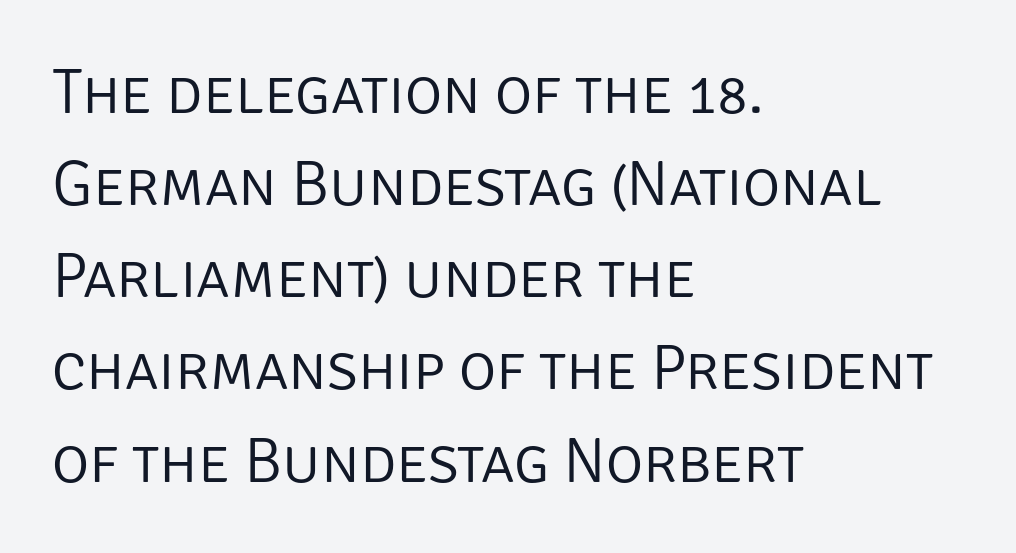
{"serif": "no", "italic": "no", "bold": "no", "weight": "light", "width": "normal", "stroke_contrast": "low", "x_height": "large", "monospaced": "no", "underline": "no", "align": "left", "line_spacing": "normal", "line_spacing_ratio": 1.44, "letter_spacing": "normal", "letter_spacing_em": 0.0, "glyph_px": 64}
